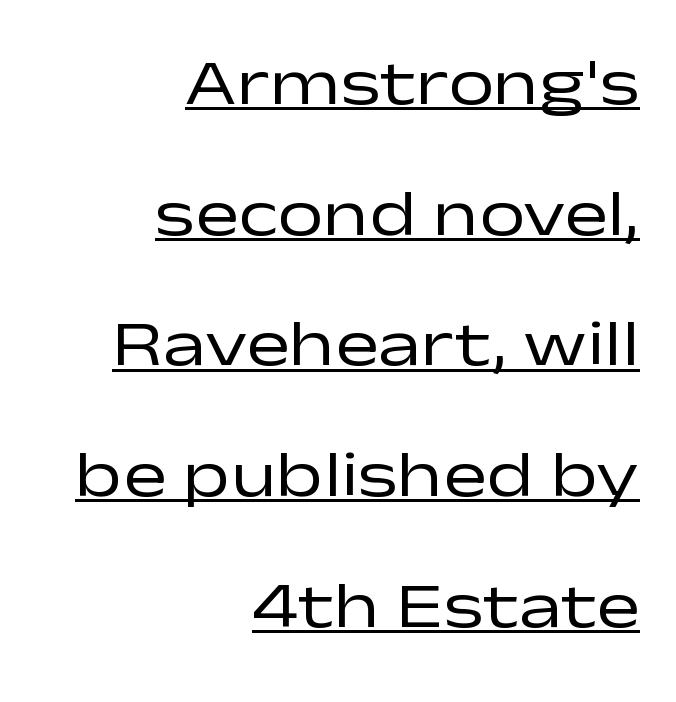
{"serif": "no", "italic": "no", "bold": "no", "weight": "regular", "width": "wide", "stroke_contrast": "low", "x_height": "medium", "monospaced": "no", "underline": "yes", "align": "right", "line_spacing": "loose", "line_spacing_ratio": 2.01, "letter_spacing": "normal", "letter_spacing_em": 0.0, "glyph_px": 65}
